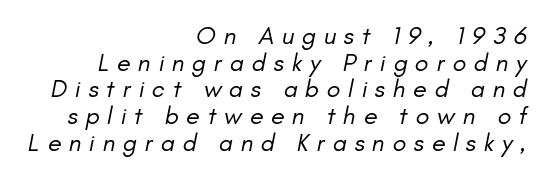
Decoration check: the copy has no underline. A light-to-regular cut is what we see here. These lines have a slow, spaced-out rhythm from letter to letter. Leading: reduced. Line ends are locked; line starts wander.
